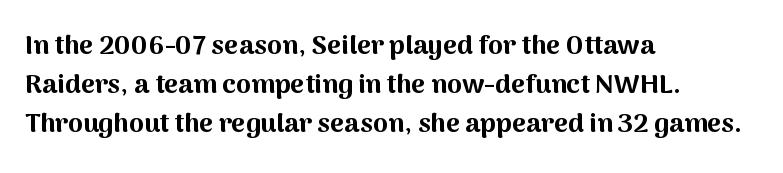
Q: Is the text bold? A: Yes.
Q: Is the text italic (slanted)? A: No, it is upright.
Q: Is the text underlined? A: No.
Q: How is the paragraph aligned? A: Left-aligned.
Q: Is the spacing between letters normal or unusually wide? A: Normal.
Q: Is the spacing between lines tight, normal or loose? A: Normal.
